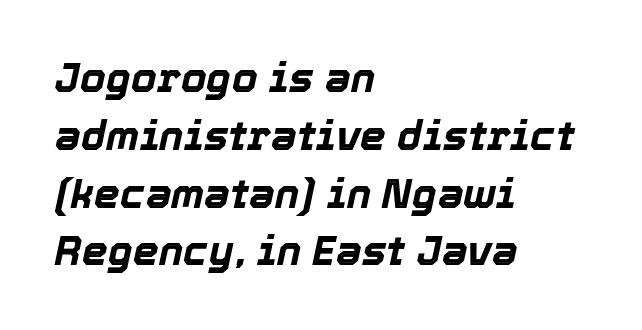
{"italic": "yes", "lean": "right", "slant_degrees": 12, "bold": "yes", "weight": "bold", "width": "normal", "x_height": "medium", "monospaced": "no", "underline": "no", "align": "left", "line_spacing": "normal", "line_spacing_ratio": 1.41, "letter_spacing": "normal", "letter_spacing_em": 0.0, "glyph_px": 41}
